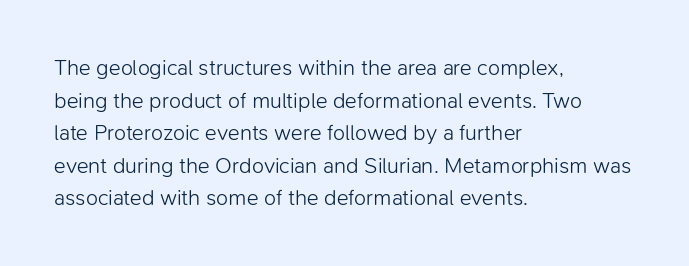
The image shows 22 px text type, upright; set left-aligned, normal line spacing (1.48x), normal letter spacing, not underlined.
